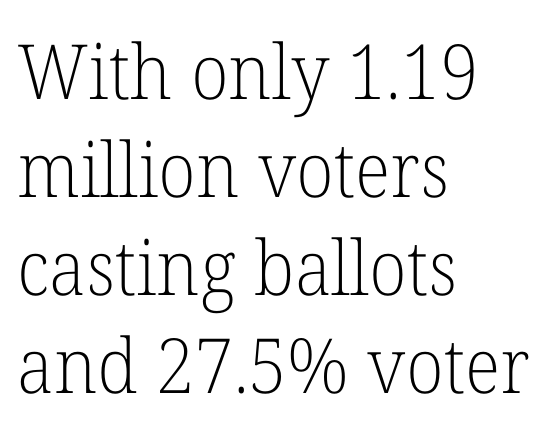
Q: Is the text bold? A: No.
Q: Is the text italic (slanted)? A: No, it is upright.
Q: Is the typeface a serif or a sans-serif typeface? A: Serif.
Q: Is the text underlined? A: No.
Q: How is the paragraph aligned? A: Left-aligned.
Q: Is the spacing between letters normal or unusually wide? A: Normal.
Q: Is the spacing between lines tight, normal or loose? A: Normal.
Q: Width (condensed, normal, or wide)? A: Normal.
Q: Stroke contrast? A: Low.
Q: x-height? A: Medium.
Q: Monospaced? A: No.
